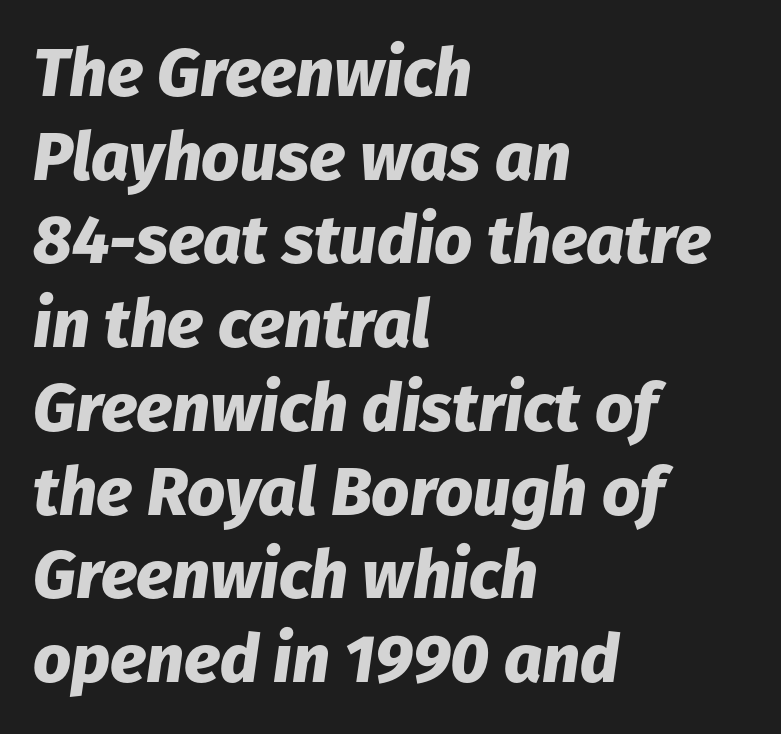
The rendering applies a slant to the glyphs. Rule under the text: the space is simply empty. This block has exactly the height ordinary leading produces. Emphasis by weight is at full strength: bold.
